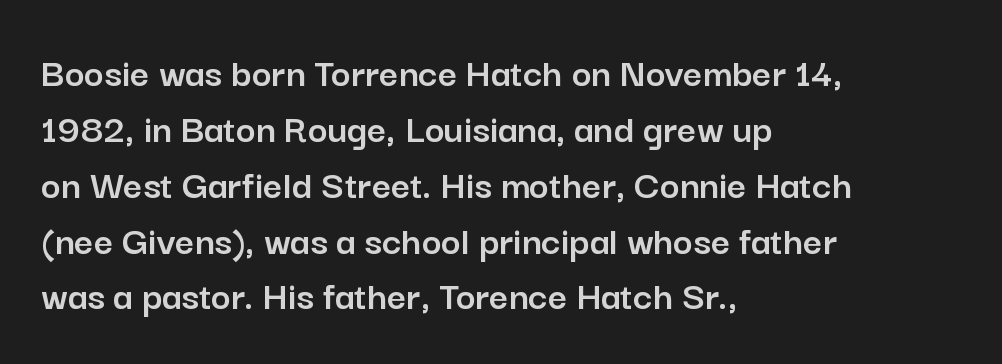
The image shows 42 px sans-serif type, upright; set left-aligned, normal line spacing (1.33x), normal letter spacing, not underlined; low stroke contrast and a medium x-height.
